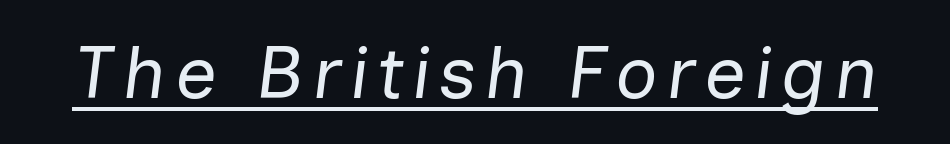
{"italic": "yes", "lean": "right", "slant_degrees": 7, "bold": "no", "weight": "regular", "width": "normal", "stroke_contrast": "low", "x_height": "medium", "monospaced": "no", "underline": "yes", "glyph_px": 74}
